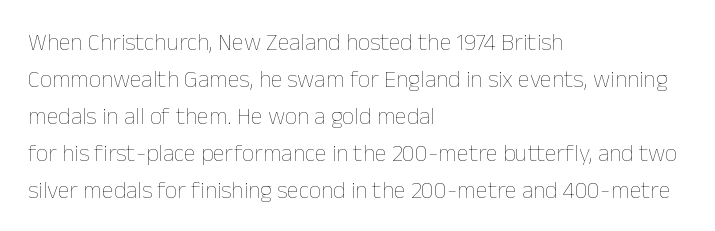
{"italic": "no", "bold": "no", "underline": "no", "align": "left", "line_spacing": "normal", "line_spacing_ratio": 1.54, "letter_spacing": "normal", "letter_spacing_em": 0.0, "glyph_px": 24}
